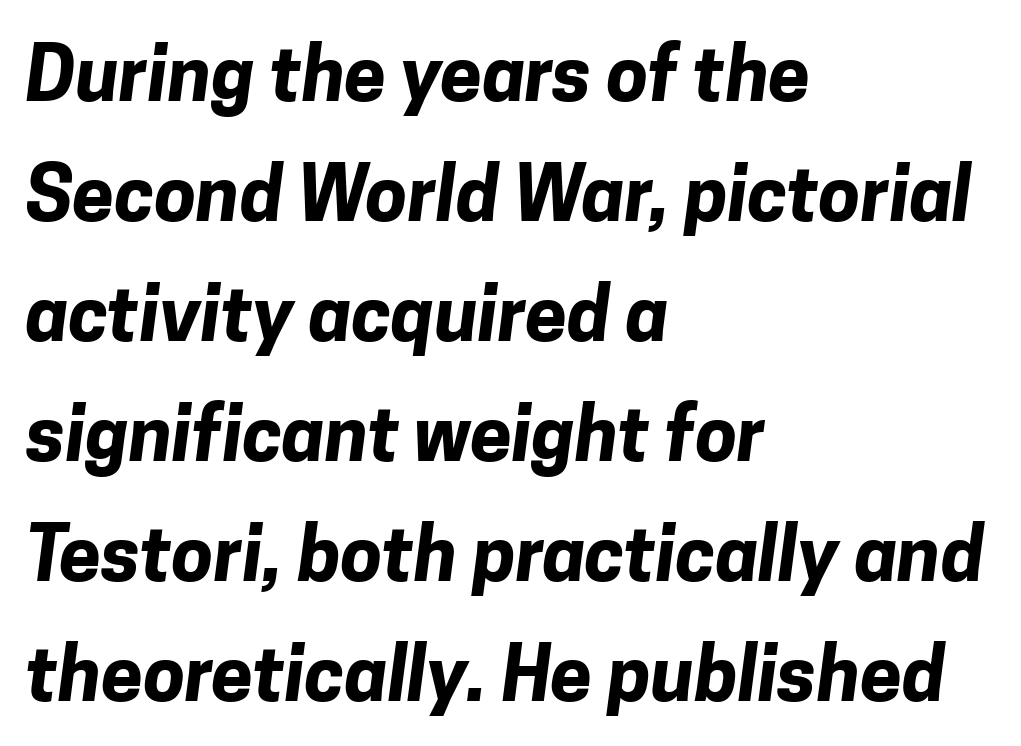
Q: Is the text bold? A: Yes.
Q: Is the typeface a serif or a sans-serif typeface? A: Sans-serif.
Q: Is the text underlined? A: No.
Q: How is the paragraph aligned? A: Left-aligned.
Q: Is the spacing between letters normal or unusually wide? A: Normal.
Q: Is the spacing between lines tight, normal or loose? A: Normal.
Q: Width (condensed, normal, or wide)? A: Normal.
Q: Stroke contrast? A: Low.
Q: x-height? A: Medium.
Q: Monospaced? A: No.
